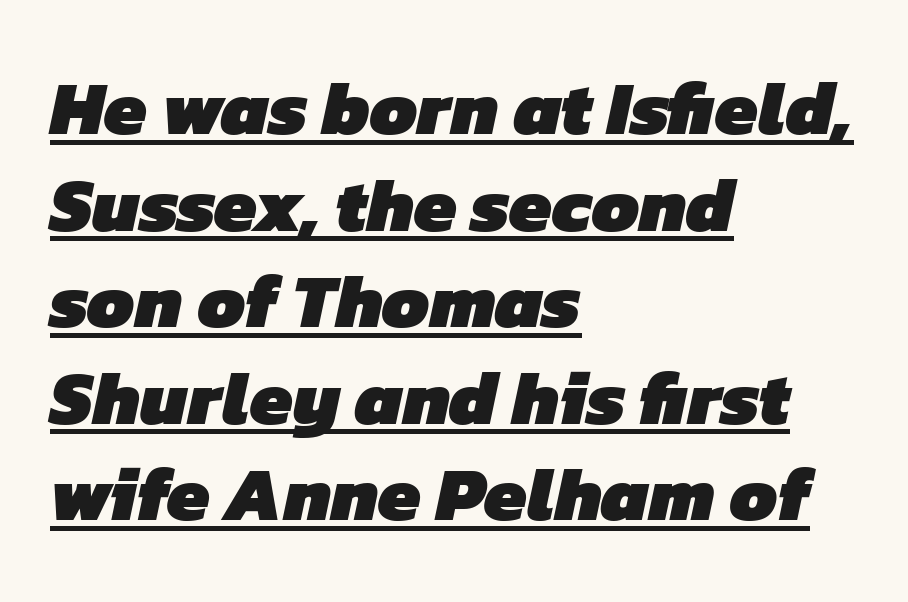
Q: Is the text bold? A: Yes.
Q: Is the typeface a serif or a sans-serif typeface? A: Sans-serif.
Q: Is the text underlined? A: Yes.
Q: How is the paragraph aligned? A: Left-aligned.
Q: Is the spacing between letters normal or unusually wide? A: Normal.
Q: Is the spacing between lines tight, normal or loose? A: Normal.
Q: Width (condensed, normal, or wide)? A: Normal.
Q: Stroke contrast? A: Low.
Q: x-height? A: Medium.
Q: Monospaced? A: No.
